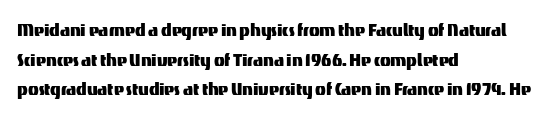
The passage shown stacks its lines at a standard gap. Look at the tracking — it's just the regular setting, nothing added. A typesetter would mark this as roman, not italic. Underlining? Definitely not there. One-word summary of the alignment: left.
